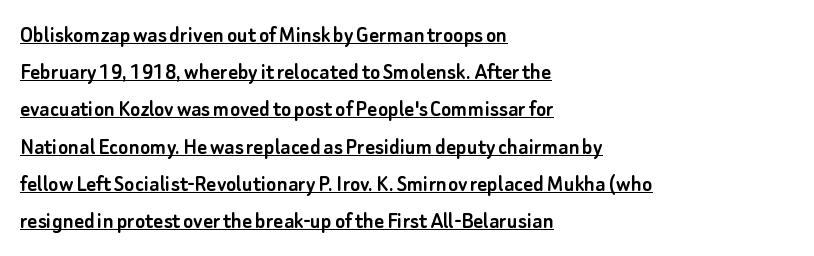
The typesetter has applied underlining to the passage shown. Every stem runs plumb, perpendicular to the baseline. The line texture is even and compact thanks to regular tracking. Line beginnings align vertically; line endings do not. Horizontal bands of white between lines are of average thickness.
